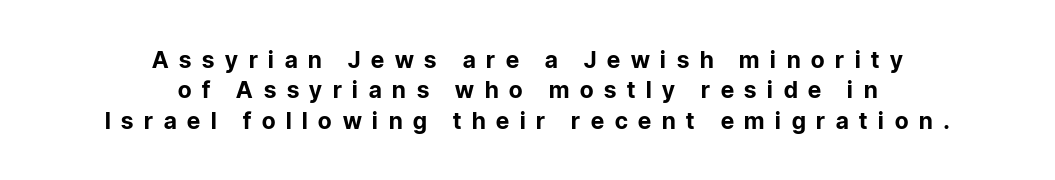
Caption: multi-line text, centered on the measure. Is the letter spacing exaggerated? Yes — the characters are pushed far apart. Rule under the text: the space is simply empty. Interline gaps are of average width in this sample. Tall strokes in this sample are plumb rather than angled. Students, this is bold: see how much ink each stroke carries.
